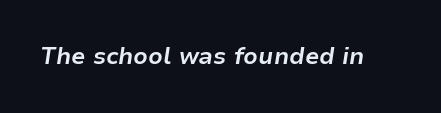
{"italic": "yes", "lean": "right", "slant_degrees": 9, "bold": "yes", "underline": "no", "letter_spacing": "normal", "letter_spacing_em": 0.0, "glyph_px": 23}
